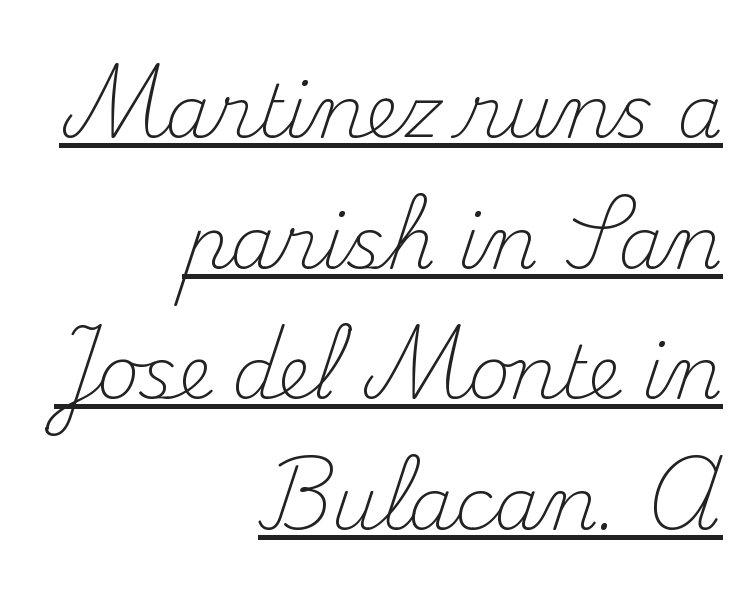
{"serif": "yes", "bold": "no", "weight": "light", "width": "normal", "stroke_contrast": "medium", "x_height": "small", "monospaced": "no", "underline": "yes", "align": "right", "line_spacing_ratio": 1.79, "letter_spacing": "normal", "letter_spacing_em": 0.0, "glyph_px": 73}
